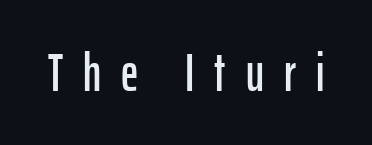
Q: Is the text italic (slanted)? A: No, it is upright.
Q: Is the typeface a serif or a sans-serif typeface? A: Sans-serif.
Q: Is the text underlined? A: No.
Q: Is the spacing between letters normal or unusually wide? A: Unusually wide.
Q: Width (condensed, normal, or wide)? A: Condensed.
Q: Stroke contrast? A: Low.
Q: x-height? A: Medium.
Q: Monospaced? A: No.
